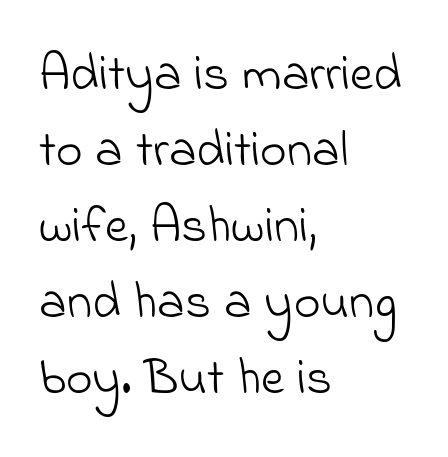
{"serif": "no", "bold": "no", "weight": "light", "width": "normal", "stroke_contrast": "low", "x_height": "small", "monospaced": "no", "underline": "no", "align": "left", "line_spacing": "normal", "line_spacing_ratio": 1.49, "letter_spacing": "normal", "letter_spacing_em": 0.0, "glyph_px": 51}
